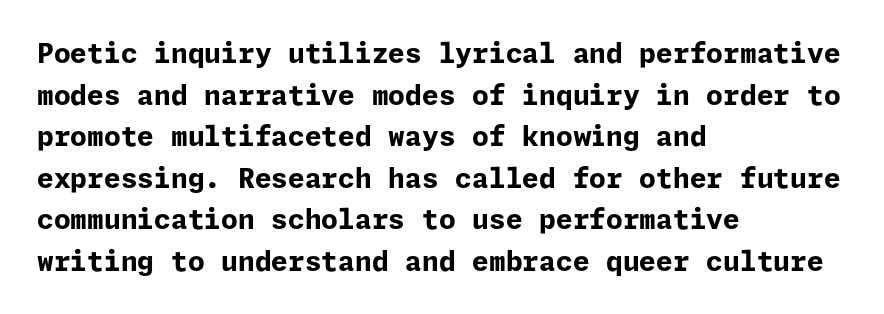
This sample keeps an unexceptional amount of space between lines. Which margin do the lines hug? The left one — the right edge is uneven. The specimen omits any rule beneath the text block's lines. Students, note that the glyphs here touch the page at normal intervals. This is heavy type, rendered in bold.
